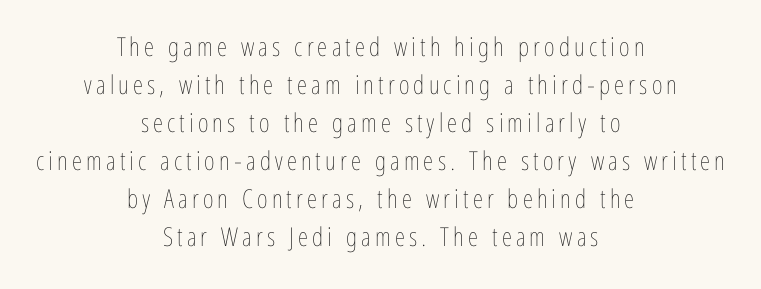
Every row of glyphs is offset so its center matches the block's center. The font is comparable to plain body text, perhaps lighter. A clean baseline with only descenders dipping below it. If you drew a line through each stem, it would be perfectly vertical. Leading: standard.
